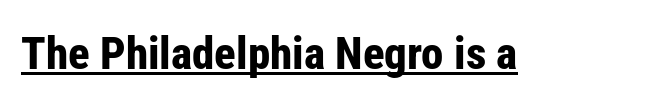
{"serif": "no", "italic": "no", "bold": "yes", "weight": "bold", "width": "condensed", "stroke_contrast": "low", "x_height": "medium", "monospaced": "no", "underline": "yes", "letter_spacing": "normal", "letter_spacing_em": 0.0, "glyph_px": 45}
